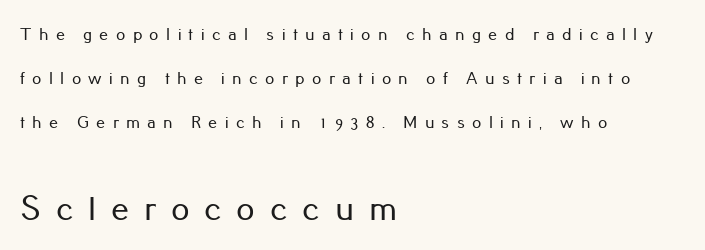
{"serif": "no", "italic": "no", "width": "normal", "stroke_contrast": "low", "x_height": "small", "monospaced": "no", "underline": "no", "align": "left", "line_spacing": "loose", "line_spacing_ratio": 2.44, "letter_spacing": "wide", "letter_spacing_em": 0.41, "larger_block": "second", "size_ratio": 2.0, "glyph_px": 36}
